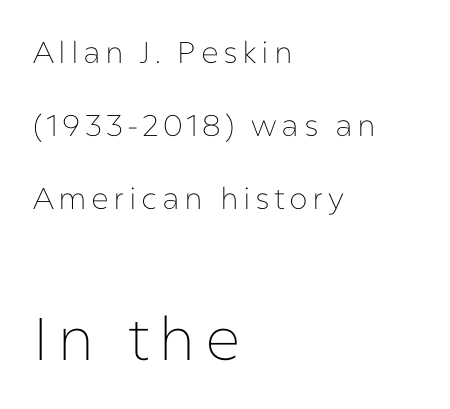
The image shows 60 px thin sans-serif type, upright; set left-aligned, loose line spacing (2.44x), not underlined; the second (bottom) block is 2.0x larger; low stroke contrast and a medium x-height.
